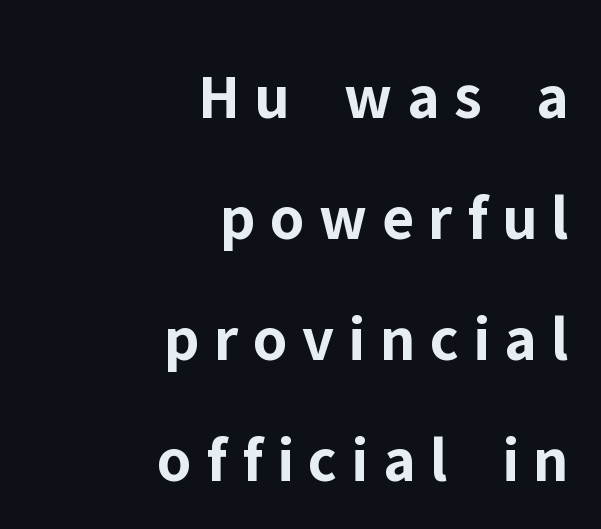
The image shows 65 px bold sans-serif type, upright; set right-aligned, line spacing 1.86x, unusually wide letter spacing (+0.22 em), not underlined; low stroke contrast and a medium x-height.
